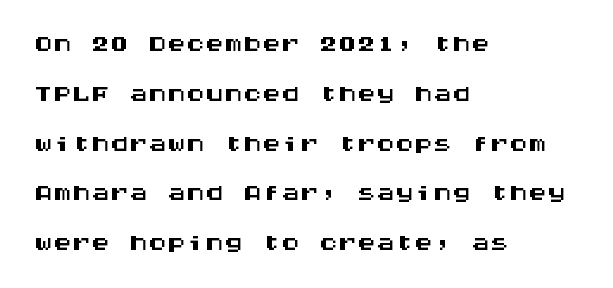
Q: Is the text italic (slanted)? A: No, it is upright.
Q: Is the typeface a serif or a sans-serif typeface? A: Sans-serif.
Q: Is the text underlined? A: No.
Q: How is the paragraph aligned? A: Left-aligned.
Q: Is the spacing between letters normal or unusually wide? A: Normal.
Q: Is the spacing between lines tight, normal or loose? A: Normal.
Q: Width (condensed, normal, or wide)? A: Wide.
Q: Stroke contrast? A: Medium.
Q: x-height? A: Large.
Q: Monospaced? A: Yes.
